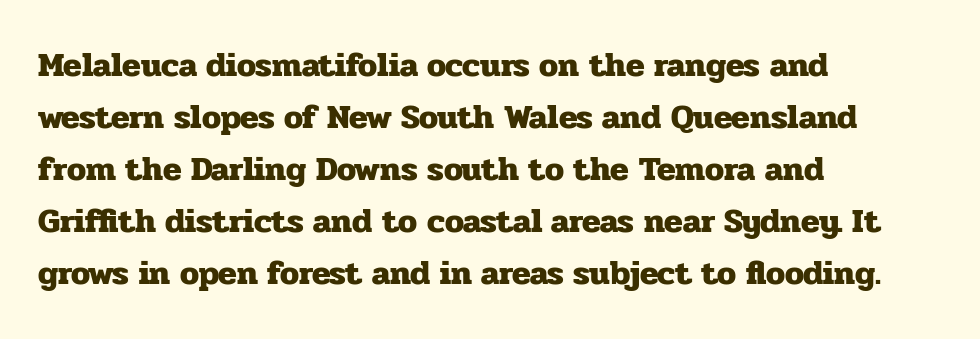
{"serif": "yes", "italic": "no", "bold": "yes", "weight": "heavy", "width": "normal", "stroke_contrast": "low", "x_height": "medium", "monospaced": "no", "underline": "no", "align": "left", "line_spacing": "normal", "line_spacing_ratio": 1.53, "letter_spacing": "normal", "letter_spacing_em": 0.0, "glyph_px": 34}
